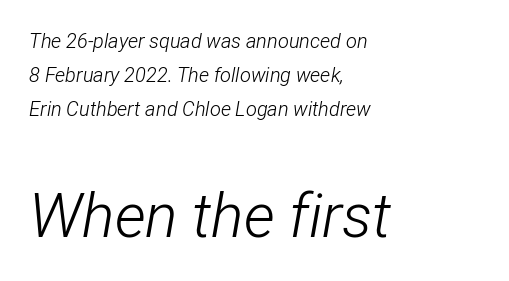
{"italic": "yes", "lean": "right", "slant_degrees": 12, "bold": "no", "weight": "light", "width": "condensed", "stroke_contrast": "low", "x_height": "medium", "monospaced": "no", "underline": "no", "align": "left", "line_spacing": "normal", "line_spacing_ratio": 1.7, "letter_spacing": "normal", "letter_spacing_em": 0.0, "larger_block": "second", "size_ratio": 3.05, "glyph_px": 61}
